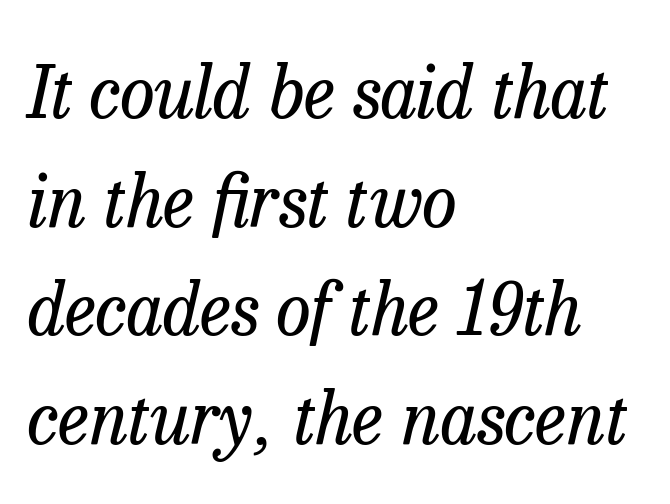
Q: Is the text bold? A: No.
Q: Is the text italic (slanted)? A: Yes, it leans right by about 13 degrees.
Q: Is the typeface a serif or a sans-serif typeface? A: Serif.
Q: Is the text underlined? A: No.
Q: How is the paragraph aligned? A: Left-aligned.
Q: Is the spacing between letters normal or unusually wide? A: Normal.
Q: Is the spacing between lines tight, normal or loose? A: Normal.
Q: Width (condensed, normal, or wide)? A: Normal.
Q: Stroke contrast? A: Low.
Q: x-height? A: Medium.
Q: Monospaced? A: No.
